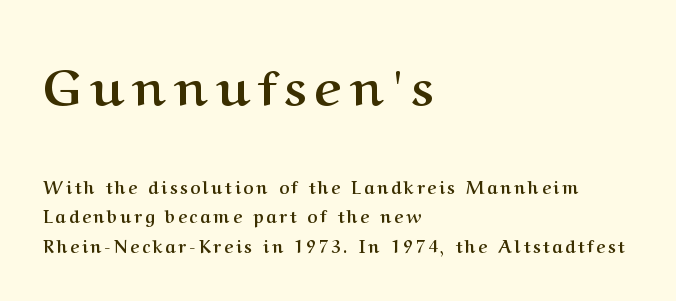
The image shows 51 px semibold serif type, upright; set left-aligned, line spacing 1.74x, not underlined; the first (top) block is 3.0x larger; medium stroke contrast and a medium x-height.
